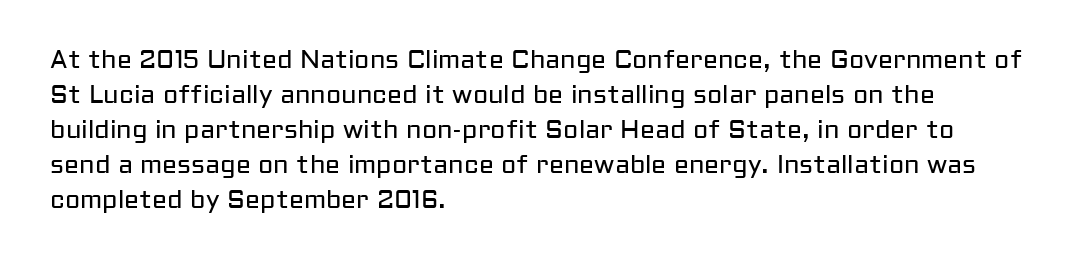
{"italic": "no", "bold": "no", "underline": "no", "align": "left", "line_spacing": "normal", "line_spacing_ratio": 1.4, "letter_spacing": "normal", "letter_spacing_em": 0.0, "glyph_px": 25}
